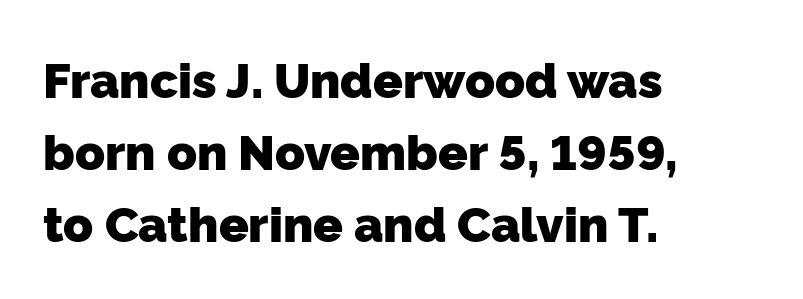
Q: Is the text bold? A: Yes.
Q: Is the typeface a serif or a sans-serif typeface? A: Sans-serif.
Q: Is the text underlined? A: No.
Q: How is the paragraph aligned? A: Left-aligned.
Q: Is the spacing between letters normal or unusually wide? A: Normal.
Q: Is the spacing between lines tight, normal or loose? A: Normal.
Q: Width (condensed, normal, or wide)? A: Normal.
Q: Stroke contrast? A: Low.
Q: x-height? A: Medium.
Q: Monospaced? A: No.
